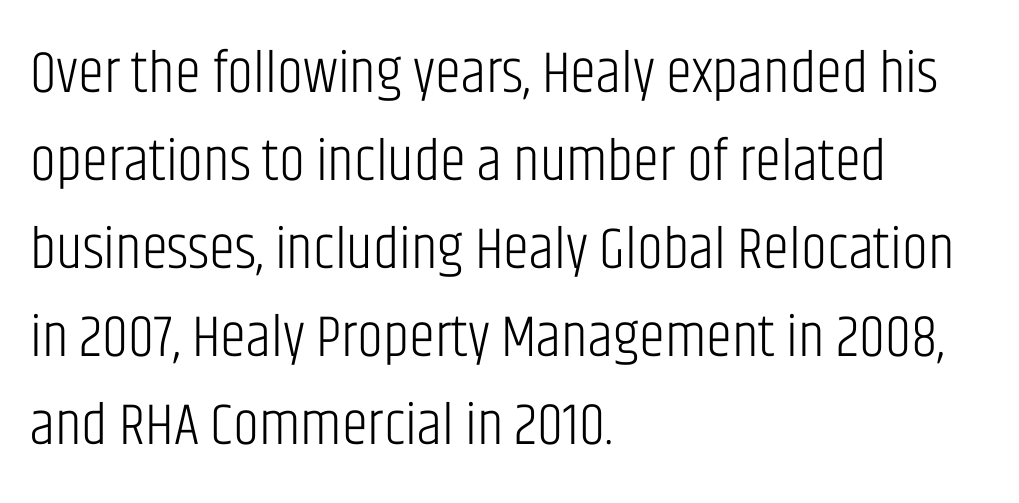
You could call the tracking neutral — neither tight nor loose. Compared with typical paragraphs, the rows here are spaced about the same. No heavy texture on the line: the type isn't bold. Each letter keeps its own natural width here, so spacing adapts to shape. In terms of letterform style, serifs are entirely absent. Notice how the passage keeps a crisp vertical edge on the left only.
